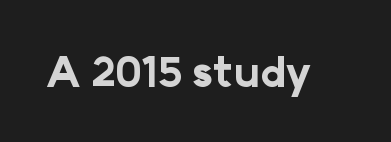
The lettering holds an erect, upright posture throughout. In terms of weight, the rendering is a true, heavy bold. Beneath every word, the page is bare. The type family on display is of the sans-serif kind. Does extra space separate the letters? No, they use regular spacing. Each letter keeps its own natural width here, so spacing adapts to shape.
